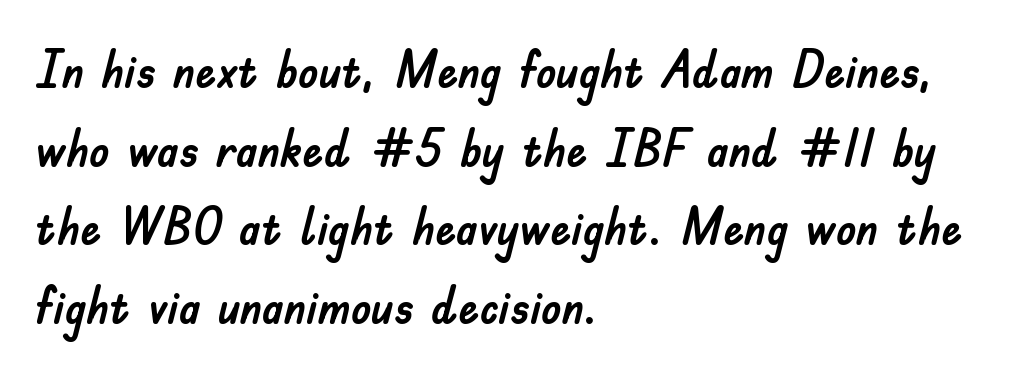
Reading down the column, the eye jumps a familiar distance to each next line. What stands out about the letter spacing? Nothing — it is the standard amount. A student would call this left alignment; a typographer would say flush left, rag right. The rendering uses natural spacing where letterforms have individual widths.
